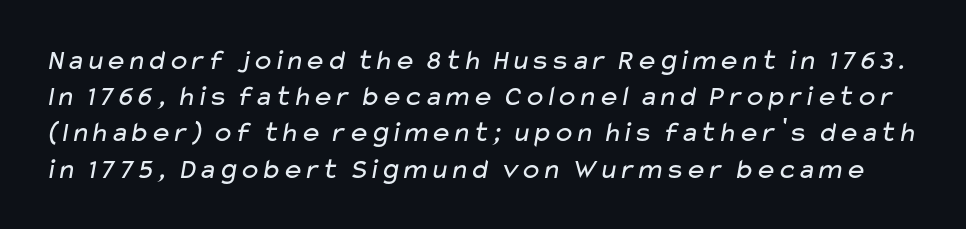
Honestly, the letter spacing is just normal — you wouldn't notice it. Nope, no serifs anywhere on these letters. Students, observe: this is what conventionally led text looks like. Compared with a typical body face, this is equally light or lighter still. Looks like regular typesetting: each glyph gets only the width it needs.
